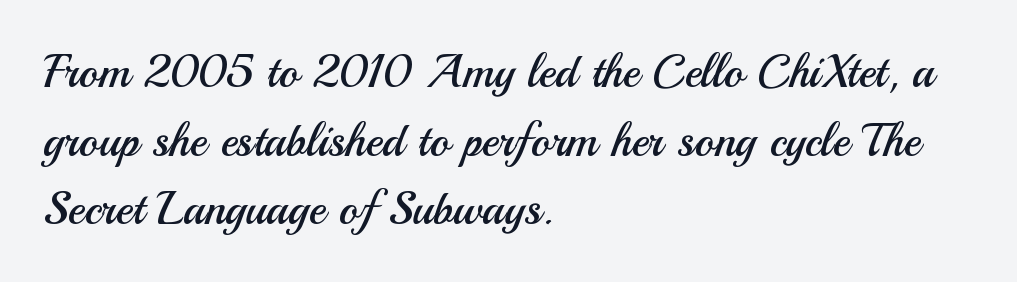
{"serif": "no", "bold": "no", "weight": "regular", "width": "normal", "stroke_contrast": "medium", "x_height": "small", "monospaced": "no", "underline": "no", "align": "left", "line_spacing": "normal", "line_spacing_ratio": 1.49, "letter_spacing": "normal", "letter_spacing_em": 0.0, "glyph_px": 46}
